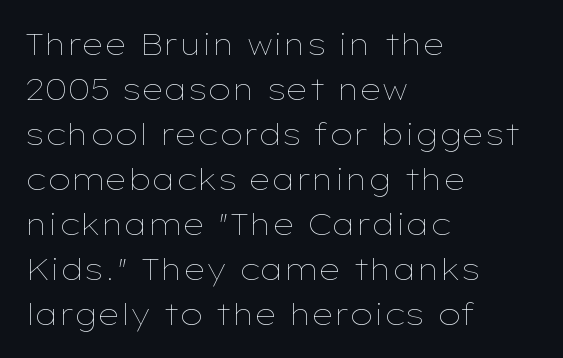
The image shows 30 px thin, wide type, upright; set left-aligned, normal line spacing (1.5x), normal letter spacing, not underlined; low stroke contrast and a medium x-height.
